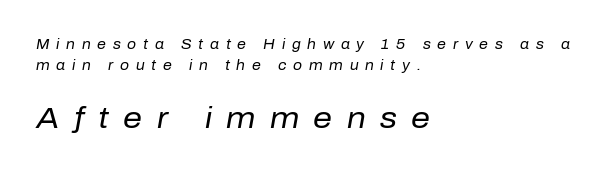
The image shows 30 px regular-weight type, italic (leaning right); set left-aligned, normal line spacing (1.47x), unusually wide letter spacing (+0.48 em), not underlined; the second (bottom) block is 2.14x larger; low stroke contrast and a medium x-height.
